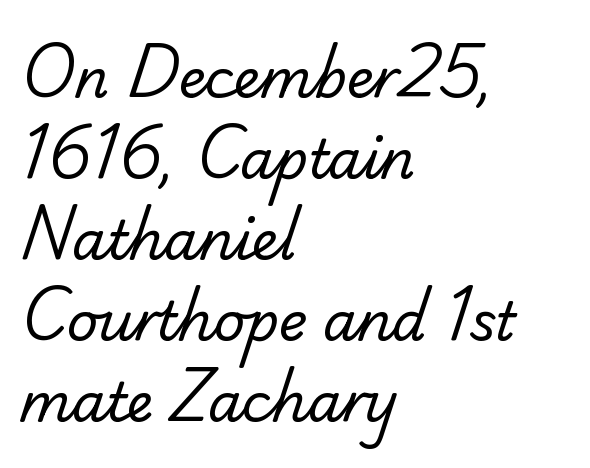
Regarding serifs, this sample does without them. These lines stack with their left ends in a neat column. Weight: in the light-to-regular range. Words float on clear page, feet unadorned. Each new line begins a customary step beneath the previous one. Students, note that the glyphs here touch the page at normal intervals.
